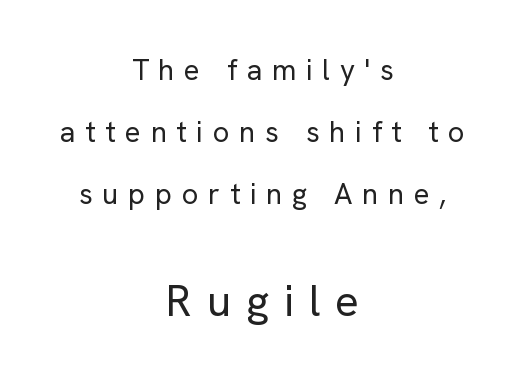
To sum up the face: it is a sans, with no serifs. Type without underlining. The paragraph has two soft edges and a firm central axis. The font is comparable to plain body text, perhaps lighter.
